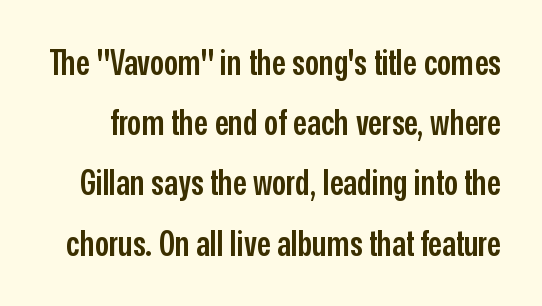
Q: Is the text bold? A: Semi-bold.
Q: Is the text italic (slanted)? A: No, it is upright.
Q: Is the typeface a serif or a sans-serif typeface? A: Sans-serif.
Q: Is the text underlined? A: No.
Q: Is the spacing between letters normal or unusually wide? A: Normal.
Q: Width (condensed, normal, or wide)? A: Condensed.
Q: Stroke contrast? A: Low.
Q: x-height? A: Medium.
Q: Monospaced? A: No.
